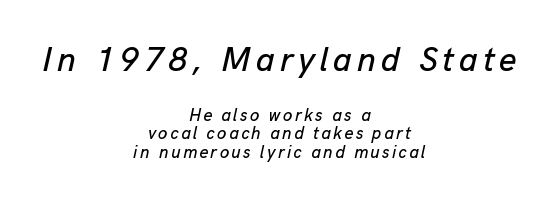
A centered setting, common on invitations and titles, is used for this passage. The specimen reads as italic at a glance. The zone under the glyphs is completely vacant. The block of text is dense from top to bottom, with scant space between rows. This sample has the flowing, uneven cadence of proportional lettering.
